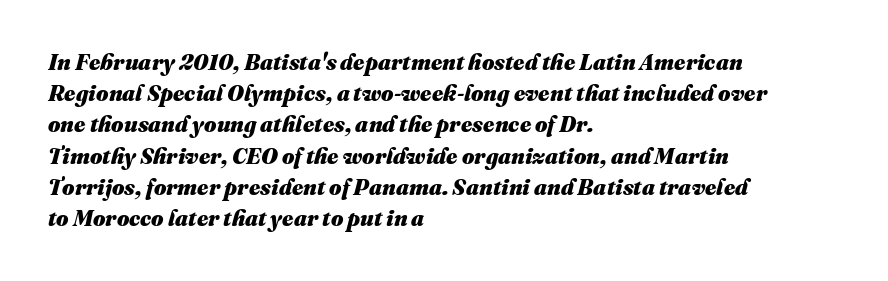
{"italic": "yes", "lean": "right", "slant_degrees": 16, "bold": "yes", "underline": "no", "align": "left", "line_spacing": "normal", "line_spacing_ratio": 1.42, "letter_spacing": "normal", "letter_spacing_em": 0.0, "glyph_px": 22}
